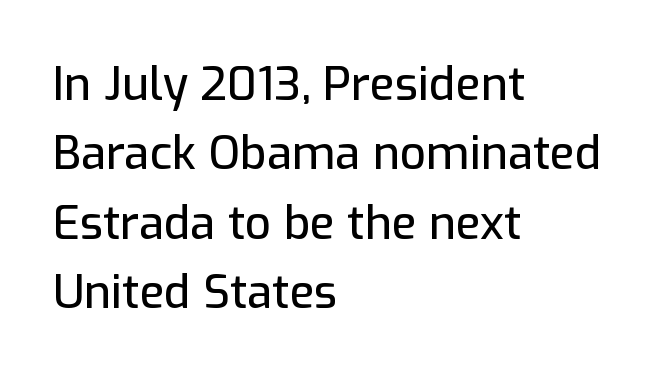
Q: Is the text italic (slanted)? A: No, it is upright.
Q: Is the typeface a serif or a sans-serif typeface? A: Sans-serif.
Q: Is the text underlined? A: No.
Q: How is the paragraph aligned? A: Left-aligned.
Q: Is the spacing between letters normal or unusually wide? A: Normal.
Q: Is the spacing between lines tight, normal or loose? A: Normal.
Q: Width (condensed, normal, or wide)? A: Normal.
Q: Stroke contrast? A: Low.
Q: x-height? A: Medium.
Q: Monospaced? A: No.
